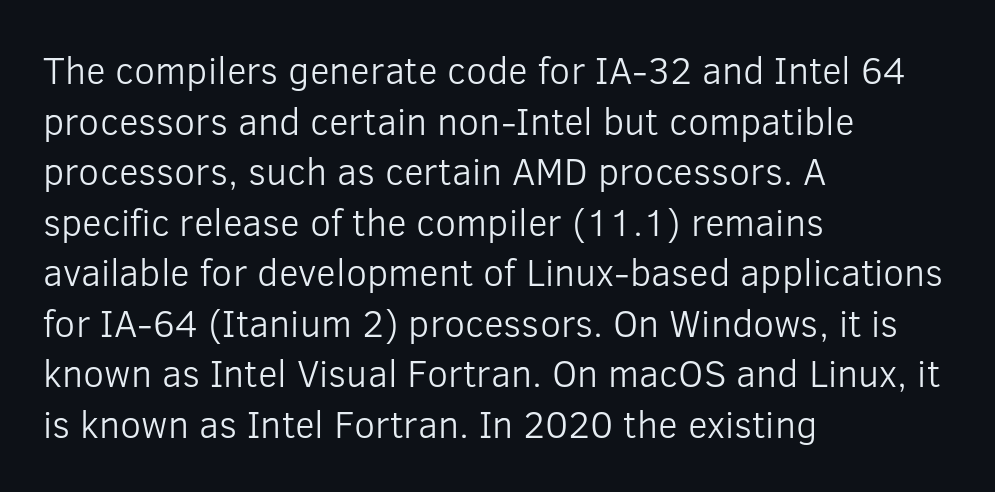
The image shows 38 px light sans-serif type, upright; set left-aligned, normal line spacing (1.33x), normal letter spacing, not underlined; low stroke contrast and a medium x-height.
